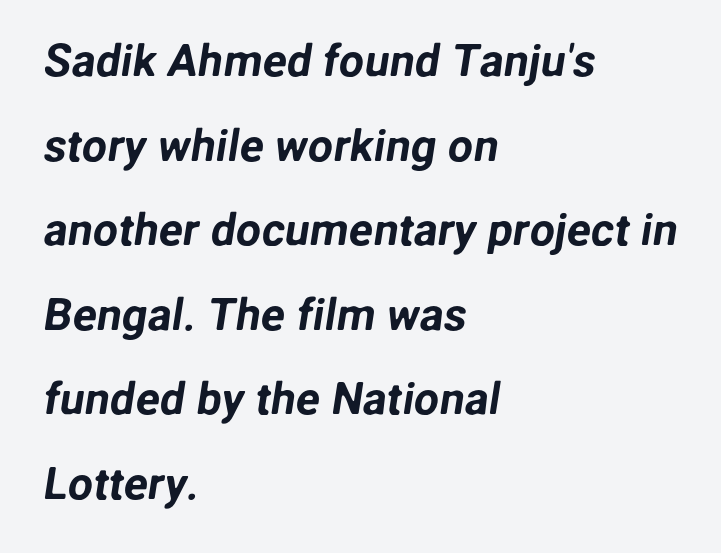
The image shows 45 px sans-serif type; set left-aligned, line spacing 1.88x, normal letter spacing, not underlined; low stroke contrast and a medium x-height.
